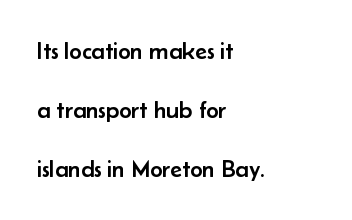
The image shows 24 px text type, upright; set left-aligned, loose line spacing (2.46x), normal letter spacing, not underlined.
